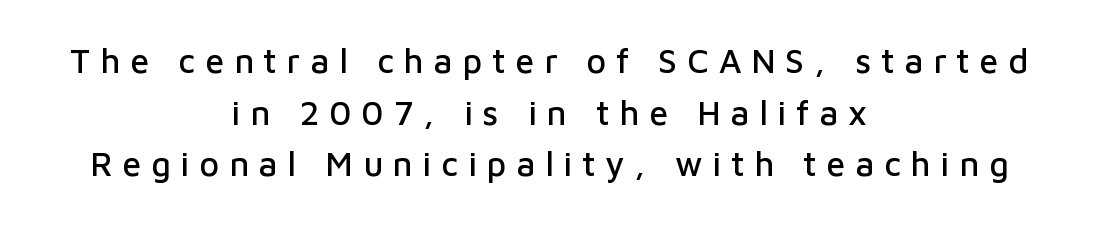
Students, note that the glyphs here are deliberately spaced far apart. The block of text has a typical density, with ordinary space between rows. Looks like regular typesetting: each glyph gets only the width it needs. The face used here is a sans, in the tradition of grotesques and geometrics. The glyphs are unaccompanied by any horizontal stroke below them. You can tell it's not italic because the verticals are truly vertical.
